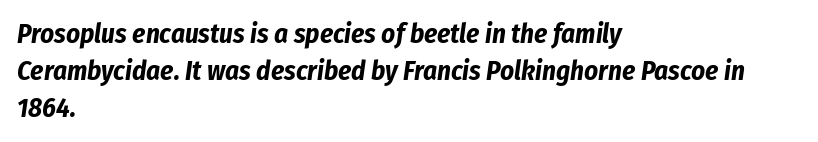
The space directly below the letters is spotless. The axis of the letterforms is tilted away from vertical. Students, this is bold: see how much ink each stroke carries. The designer left line spacing at the default. Glyph-to-glyph distance matches everyday printed text. Which margin do the lines hug? The left one — the right edge is uneven.
